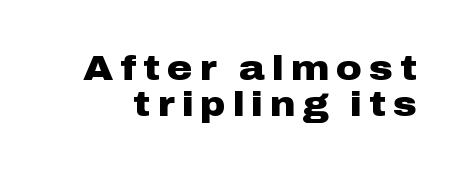
Each word looks stretched out because of the extra space between its letters. Nothing sits at the stroke ends, so this counts as sans-serif. Type without underlining. The rendering uses a small line-height, squeezing the rows. I'd describe the lettering as bold — thick and assertive. Spacing verdict: proportional, widths tailored to each character.
